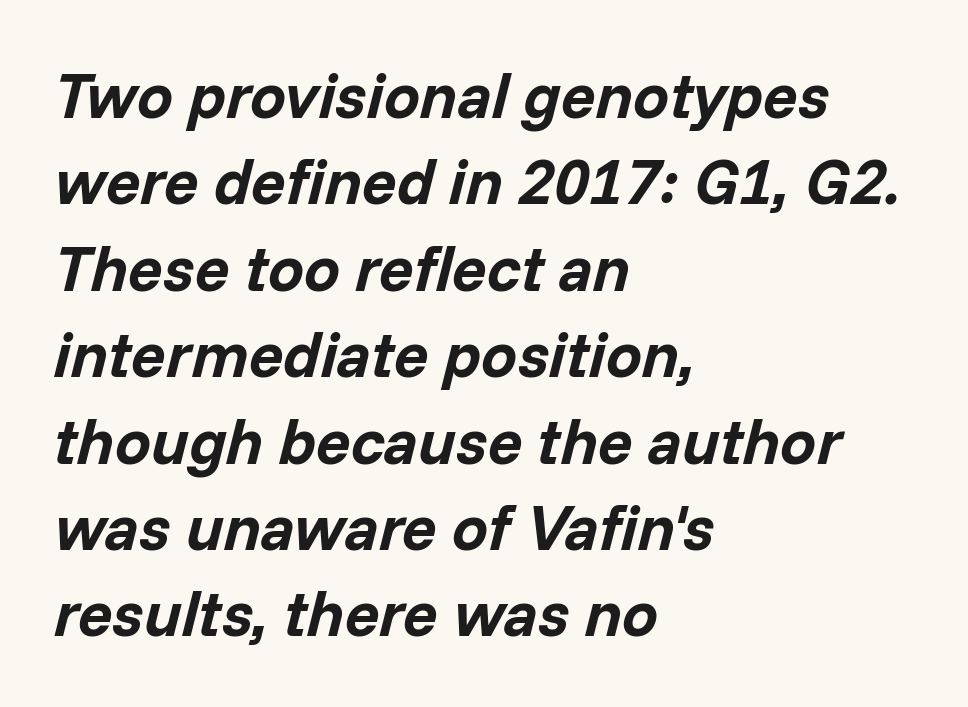
{"italic": "yes", "lean": "right", "slant_degrees": 14, "bold": "yes", "weight": "bold", "width": "normal", "stroke_contrast": "low", "x_height": "medium", "monospaced": "no", "underline": "no", "align": "left", "line_spacing": "normal", "line_spacing_ratio": 1.35, "letter_spacing": "normal", "letter_spacing_em": 0.0, "glyph_px": 64}
